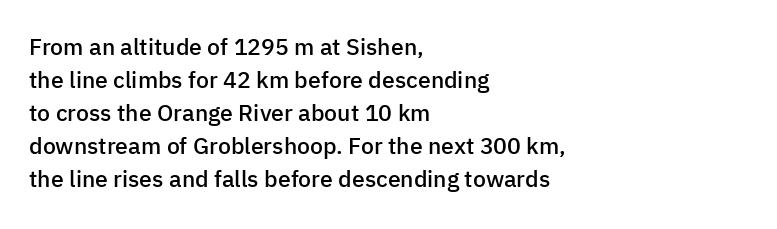
{"italic": "no", "bold": "semi", "underline": "no", "align": "left", "line_spacing": "normal", "line_spacing_ratio": 1.43, "letter_spacing": "normal", "letter_spacing_em": 0.0, "glyph_px": 23}
